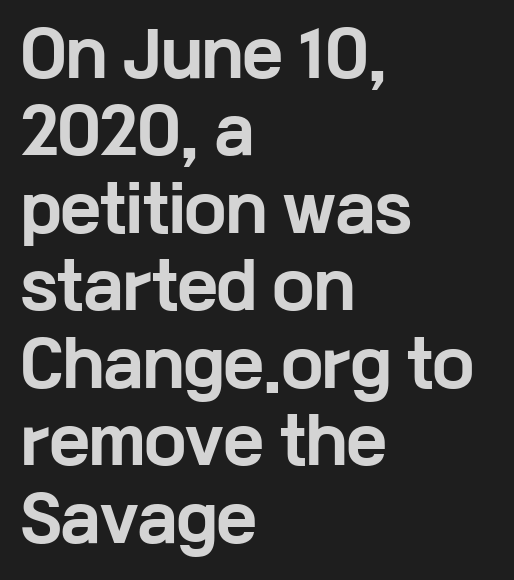
Each row of text sits above clean, open space. Weight: bold. Note: no serifs on the glyphs. The lines sit at an ordinary, default distance from one another.
